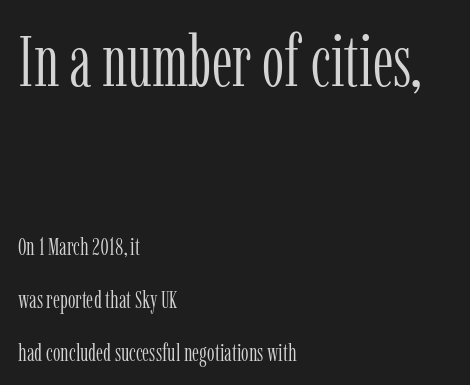
The foot of each line stays bare and open. Here the glyphs are tracked normally, forming tight word shapes. Letterform terminals end in serifs throughout the passage. Do the letters lean? They stand straight.
